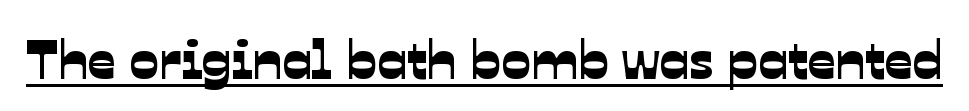
Q: Is the typeface a serif or a sans-serif typeface? A: Sans-serif.
Q: Is the text underlined? A: Yes.
Q: Is the spacing between letters normal or unusually wide? A: Normal.
Q: Width (condensed, normal, or wide)? A: Normal.
Q: Stroke contrast? A: Low.
Q: x-height? A: Medium.
Q: Monospaced? A: No.
